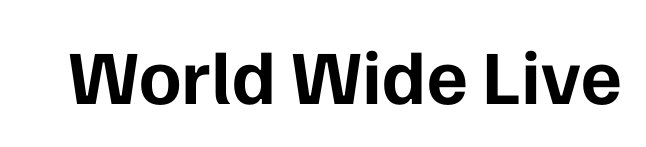
{"serif": "no", "italic": "no", "bold": "yes", "weight": "bold", "width": "normal", "stroke_contrast": "low", "x_height": "medium", "monospaced": "no", "underline": "no", "letter_spacing": "normal", "letter_spacing_em": 0.0, "glyph_px": 77}
